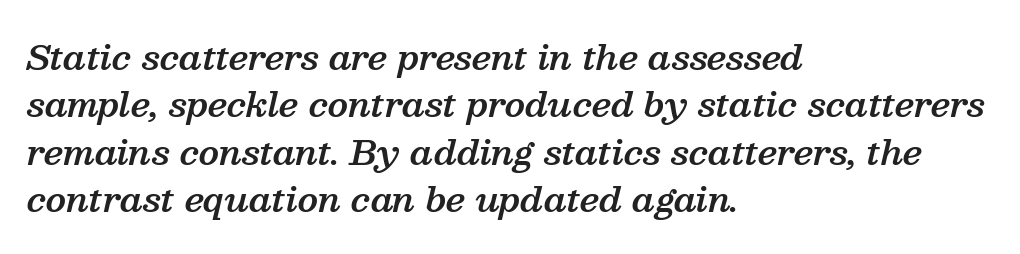
The rendering uses natural spacing where letterforms have individual widths. Are there feet on the stems? There are — it's a serif. You could call the tracking neutral — neither tight nor loose. Line starts are locked; line ends wander. This sample keeps an unexceptional amount of space between lines. Would a proofreader flag this as italicized? Yes.
